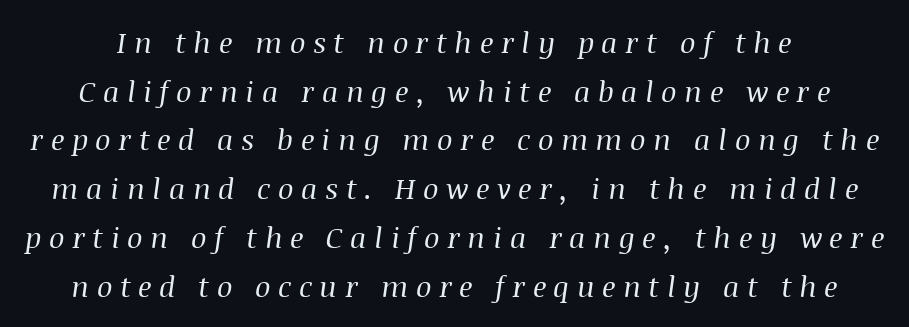
You could not count columns in this text — the font is proportionally spaced. This sample keeps an unexceptional amount of space between lines. Heaviness? Minimal to ordinary, like unemphasized prose. The specimen omits any rule beneath the text block's lines. Caption: expanded tracking, letters set apart.
